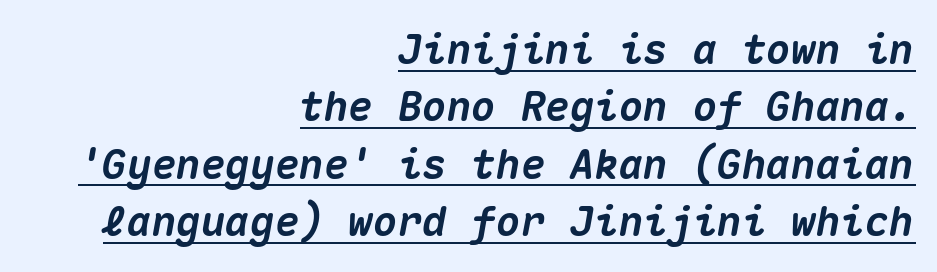
Slanted lettering throughout. The glyphs are accompanied by a horizontal stroke just below them. A typesetter would call this monospace, since all characters share one set width. Its strokes are broad and dark, the hallmark of bold type. These lines keep a tight, regular rhythm from letter to letter.
